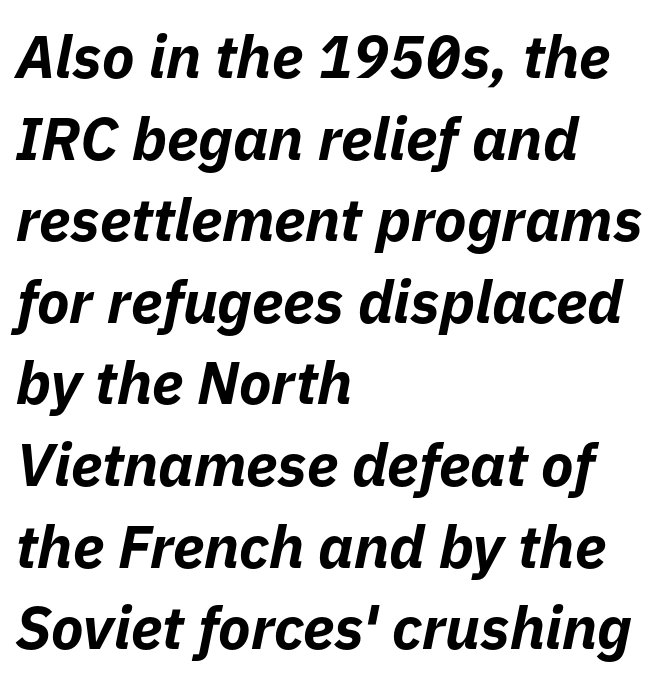
The image shows 60 px bold type, italic (leaning right); set left-aligned, normal line spacing (1.36x), normal letter spacing, not underlined; low stroke contrast and a medium x-height.
